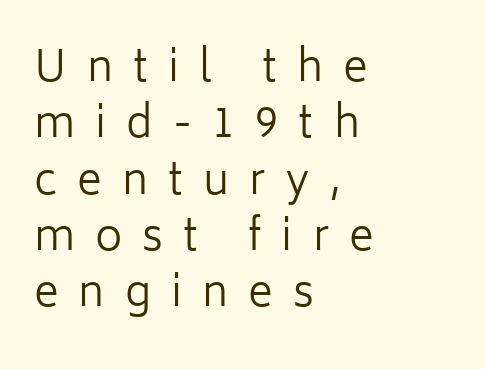
Q: Is the text bold? A: No.
Q: Is the text italic (slanted)? A: No, it is upright.
Q: Is the typeface a serif or a sans-serif typeface? A: Sans-serif.
Q: Is the text underlined? A: No.
Q: How is the paragraph aligned? A: Left-aligned.
Q: Is the spacing between letters normal or unusually wide? A: Unusually wide.
Q: Is the spacing between lines tight, normal or loose? A: Normal.
Q: Width (condensed, normal, or wide)? A: Normal.
Q: Stroke contrast? A: Low.
Q: x-height? A: Medium.
Q: Monospaced? A: No.
